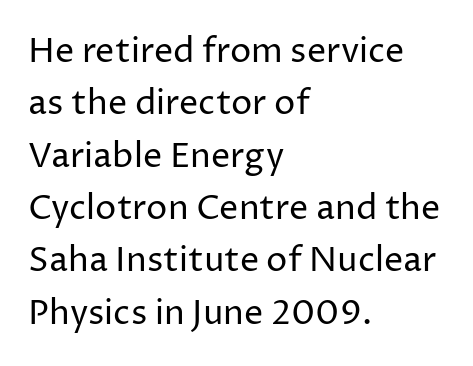
{"serif": "no", "italic": "no", "bold": "no", "weight": "regular", "width": "normal", "stroke_contrast": "low", "x_height": "medium", "monospaced": "no", "underline": "no", "align": "left", "line_spacing": "normal", "line_spacing_ratio": 1.54, "letter_spacing": "normal", "letter_spacing_em": 0.0, "glyph_px": 34}
